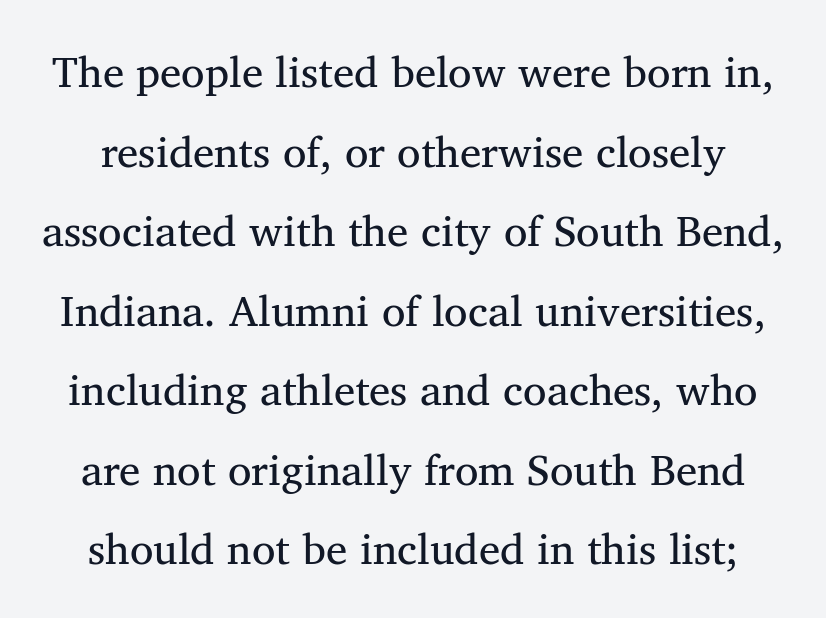
{"serif": "yes", "italic": "no", "bold": "no", "weight": "regular", "width": "normal", "stroke_contrast": "medium", "x_height": "medium", "monospaced": "no", "underline": "no", "line_spacing_ratio": 1.85, "letter_spacing": "normal", "letter_spacing_em": 0.0, "glyph_px": 43}
